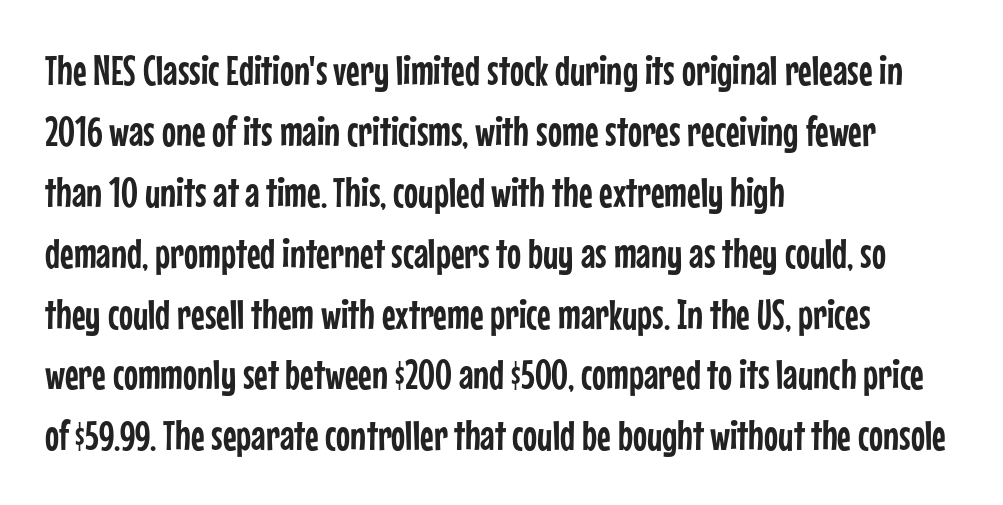
{"serif": "no", "italic": "no", "width": "condensed", "stroke_contrast": "low", "x_height": "medium", "monospaced": "no", "underline": "no", "align": "left", "line_spacing": "normal", "line_spacing_ratio": 1.45, "letter_spacing": "normal", "letter_spacing_em": 0.0, "glyph_px": 42}
